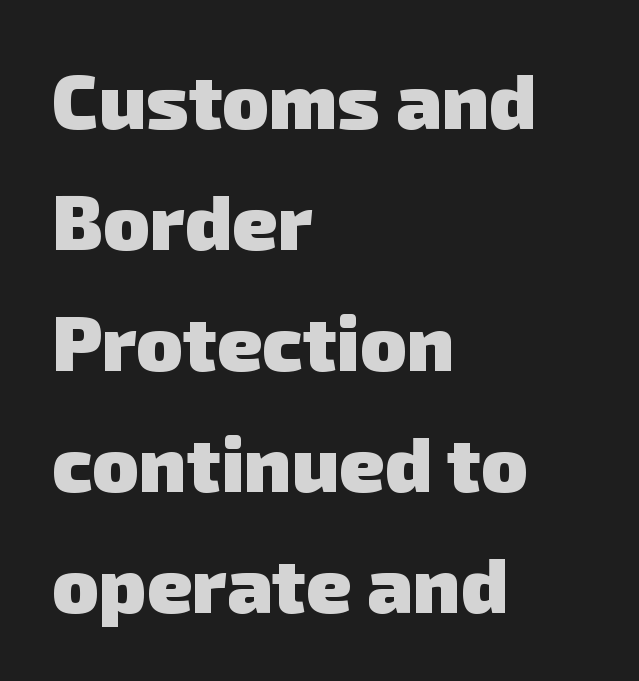
{"serif": "no", "bold": "yes", "weight": "heavy", "width": "normal", "stroke_contrast": "low", "x_height": "medium", "monospaced": "no", "underline": "no", "align": "left", "line_spacing": "normal", "line_spacing_ratio": 1.57, "letter_spacing": "normal", "letter_spacing_em": 0.0, "glyph_px": 77}
